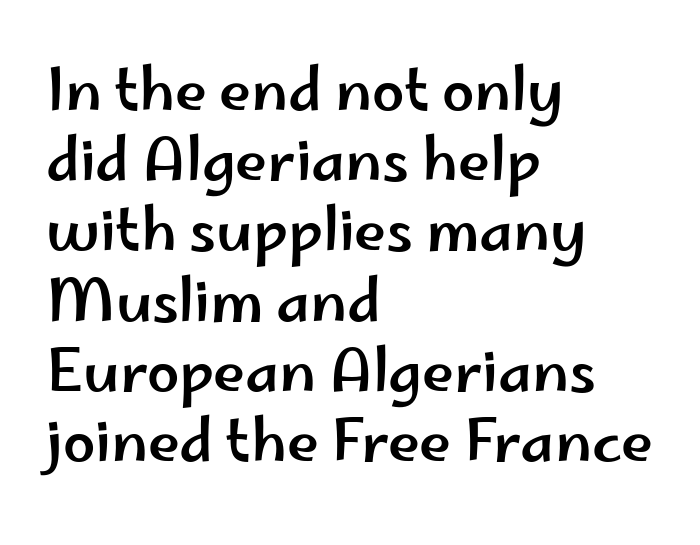
The rendering anchors every line to the left-hand side. Inter-character spacing is left at the font's built-in metrics. The gap between lines stays unmarked. Does the lettering tilt? It doesn't — this is upright.
